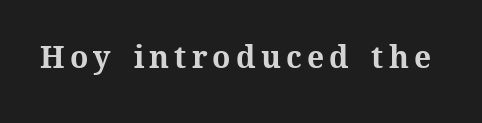
{"italic": "no", "bold": "yes", "weight": "bold", "width": "normal", "stroke_contrast": "medium", "x_height": "medium", "monospaced": "no", "underline": "no", "glyph_px": 30}
